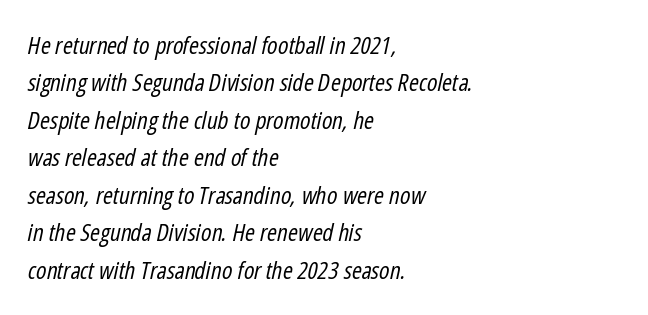
{"italic": "yes", "lean": "right", "slant_degrees": 12, "bold": "no", "underline": "no", "align": "left", "line_spacing": "normal", "line_spacing_ratio": 1.56, "letter_spacing": "normal", "letter_spacing_em": 0.0, "glyph_px": 24}
